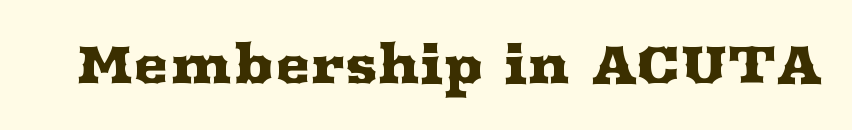
The image shows 53 px wide serif type, upright; set normal letter spacing, not underlined; medium stroke contrast and a medium x-height.
